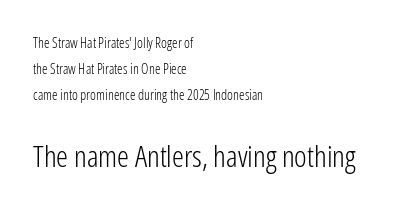
{"serif": "no", "italic": "no", "bold": "no", "weight": "light", "width": "condensed", "stroke_contrast": "low", "x_height": "medium", "monospaced": "no", "underline": "no", "align": "left", "line_spacing_ratio": 1.84, "letter_spacing": "normal", "letter_spacing_em": 0.0, "larger_block": "second", "size_ratio": 2.14, "glyph_px": 30}
